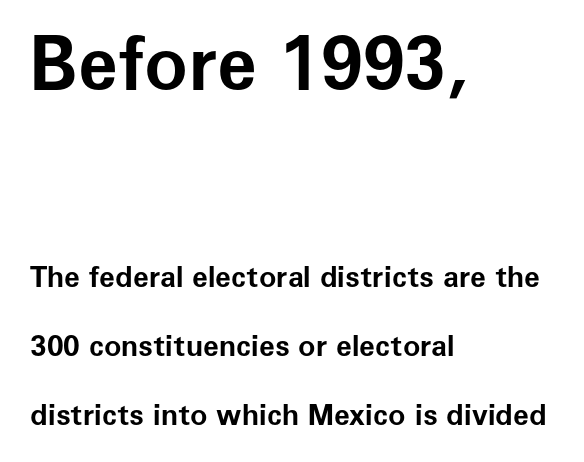
This sample is left-justified, so line endings fall wherever the words run out. The letters stand upright; this is a roman face. Airy leading. The specimen omits any rule beneath the text block's lines. Nothing unusual about the tracking: characters are spaced as the font intends. Unlike a traditional serif, this face leaves its strokes unadorned.
